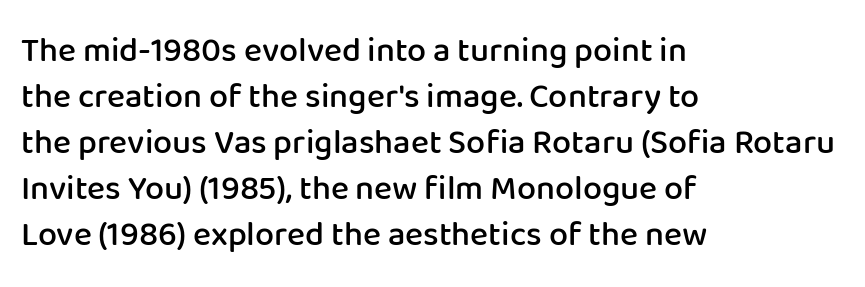
Q: Is the text bold? A: Semi-bold.
Q: Is the text italic (slanted)? A: No, it is upright.
Q: Is the typeface a serif or a sans-serif typeface? A: Sans-serif.
Q: Is the text underlined? A: No.
Q: How is the paragraph aligned? A: Left-aligned.
Q: Is the spacing between letters normal or unusually wide? A: Normal.
Q: Is the spacing between lines tight, normal or loose? A: Normal.
Q: Width (condensed, normal, or wide)? A: Normal.
Q: Stroke contrast? A: Low.
Q: x-height? A: Medium.
Q: Monospaced? A: No.
